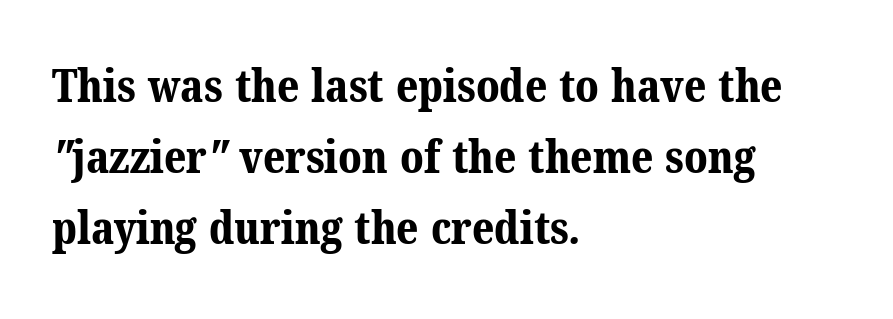
The image shows 46 px bold serif type; set left-aligned, normal line spacing (1.54x), normal letter spacing, not underlined; medium stroke contrast and a medium x-height.
